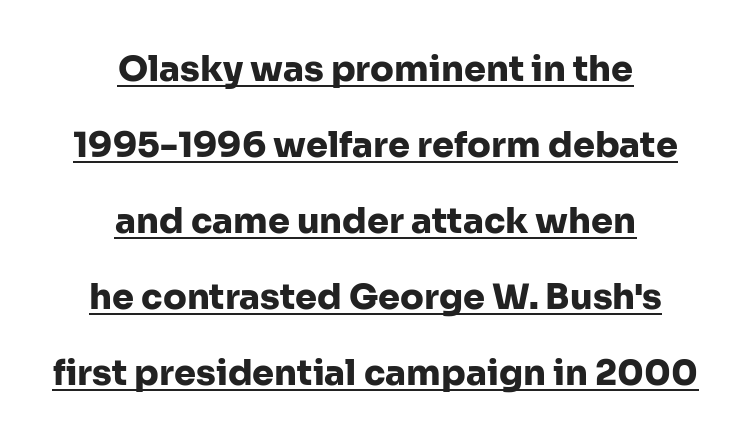
{"serif": "no", "italic": "no", "bold": "yes", "weight": "heavy", "width": "normal", "stroke_contrast": "low", "x_height": "medium", "monospaced": "no", "underline": "yes", "align": "center", "line_spacing": "loose", "line_spacing_ratio": 2.17, "letter_spacing": "normal", "letter_spacing_em": 0.0, "glyph_px": 35}
